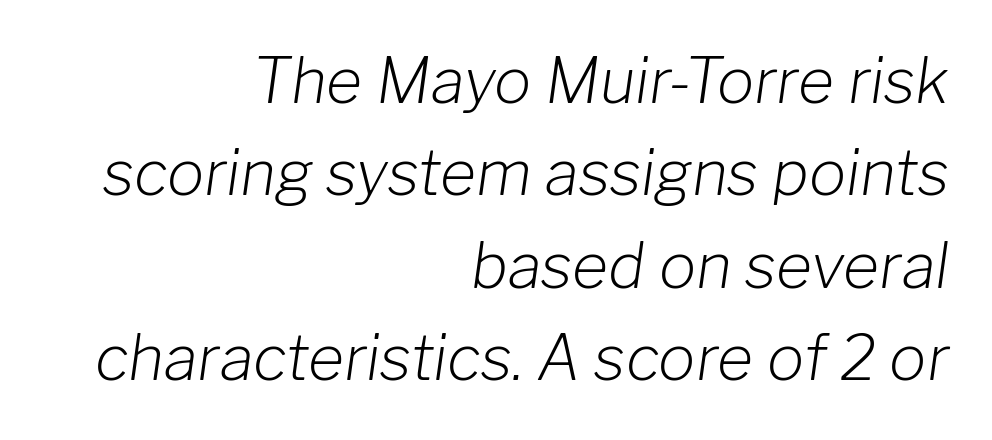
Q: Is the text bold? A: No.
Q: Is the text italic (slanted)? A: Yes, it leans right by about 8 degrees.
Q: Is the text underlined? A: No.
Q: How is the paragraph aligned? A: Right-aligned.
Q: Is the spacing between letters normal or unusually wide? A: Normal.
Q: Is the spacing between lines tight, normal or loose? A: Normal.
Q: Width (condensed, normal, or wide)? A: Normal.
Q: Stroke contrast? A: Low.
Q: x-height? A: Medium.
Q: Monospaced? A: No.
